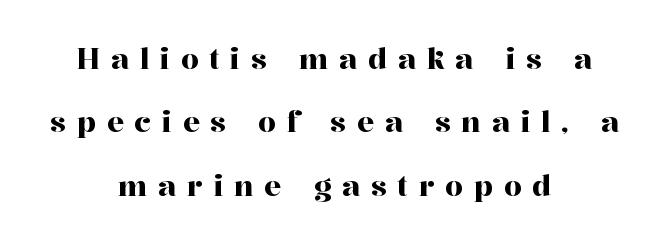
You could not count columns in this text — the font is proportionally spaced. Every stem runs plumb, perpendicular to the baseline. Short and long lines alike share a common midpoint. This rendering employs a face with finishing strokes, i.e., a serif. You could only call the tracking loose — the letters float apart.
